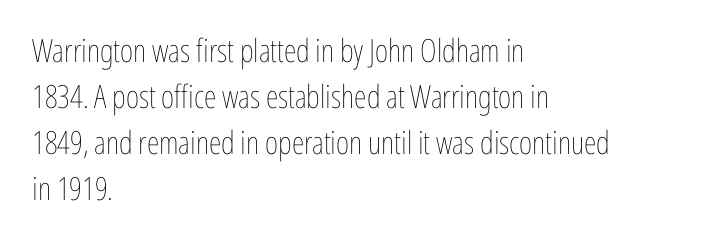
Q: Is the text bold? A: No.
Q: Is the text italic (slanted)? A: No, it is upright.
Q: Is the text underlined? A: No.
Q: How is the paragraph aligned? A: Left-aligned.
Q: Is the spacing between letters normal or unusually wide? A: Normal.
Q: Is the spacing between lines tight, normal or loose? A: Normal.
Q: Width (condensed, normal, or wide)? A: Condensed.
Q: Stroke contrast? A: Low.
Q: x-height? A: Medium.
Q: Monospaced? A: No.
